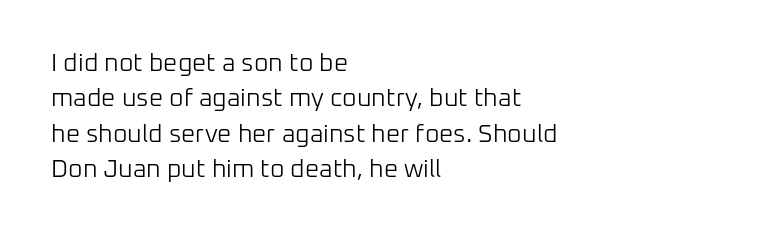
Plain, unruled lines of type. Is the type heavy? It reads as light-to-regular instead. Interline gaps are of average width in this sample. In terms of posture, this sample is upright. These lines are set flush left with a ragged right edge. Nothing unusual about the tracking: characters are spaced as the font intends.
